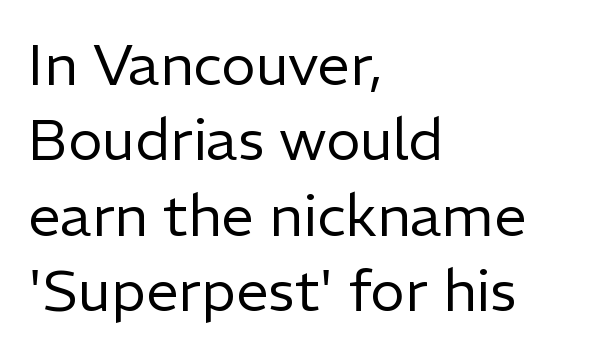
Q: Is the text bold? A: No.
Q: Is the text italic (slanted)? A: No, it is upright.
Q: Is the typeface a serif or a sans-serif typeface? A: Sans-serif.
Q: Is the text underlined? A: No.
Q: How is the paragraph aligned? A: Left-aligned.
Q: Is the spacing between letters normal or unusually wide? A: Normal.
Q: Is the spacing between lines tight, normal or loose? A: Normal.
Q: Width (condensed, normal, or wide)? A: Normal.
Q: Stroke contrast? A: Low.
Q: x-height? A: Medium.
Q: Monospaced? A: No.
